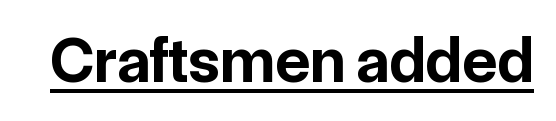
The image shows 64 px bold sans-serif type, upright; set normal letter spacing, underlined; low stroke contrast and a medium x-height.
